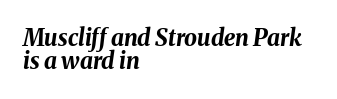
The image shows 23 px bold type, italic (leaning right); set left-aligned, tight line spacing (0.99x), normal letter spacing, not underlined.
